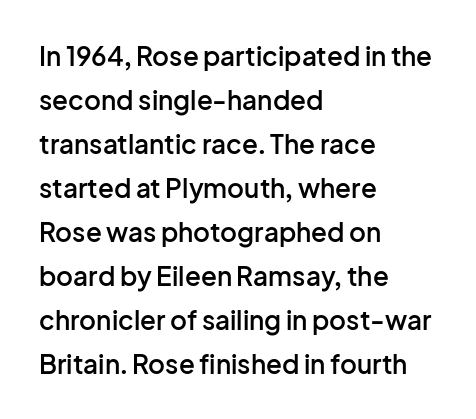
{"italic": "no", "bold": "semi", "underline": "no", "align": "left", "line_spacing": "normal", "line_spacing_ratio": 1.69, "letter_spacing": "normal", "letter_spacing_em": 0.0, "glyph_px": 26}
